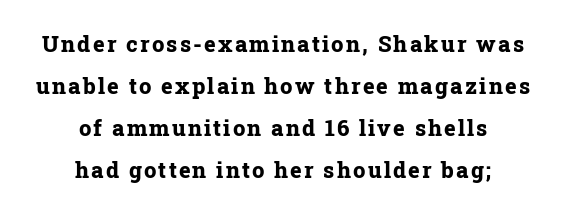
{"italic": "no", "bold": "yes", "underline": "no", "align": "center", "line_spacing": "loose", "line_spacing_ratio": 1.91, "glyph_px": 22}
